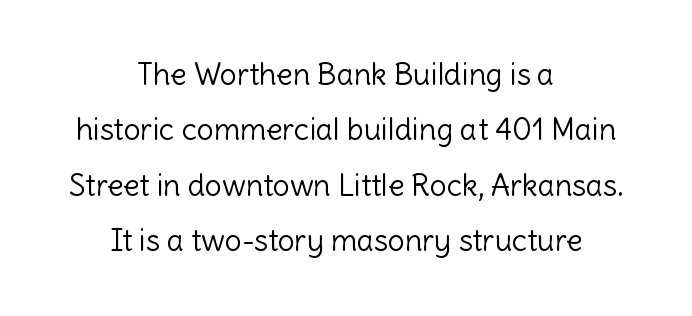
Each letter keeps its own natural width here, so spacing adapts to shape. Short note: letters normally spaced. The compositor balanced each line on the midline. This rendering features lettering with no underline. Rendered with straight, roman letterforms. In terms of letterform style, serifs are entirely absent.
